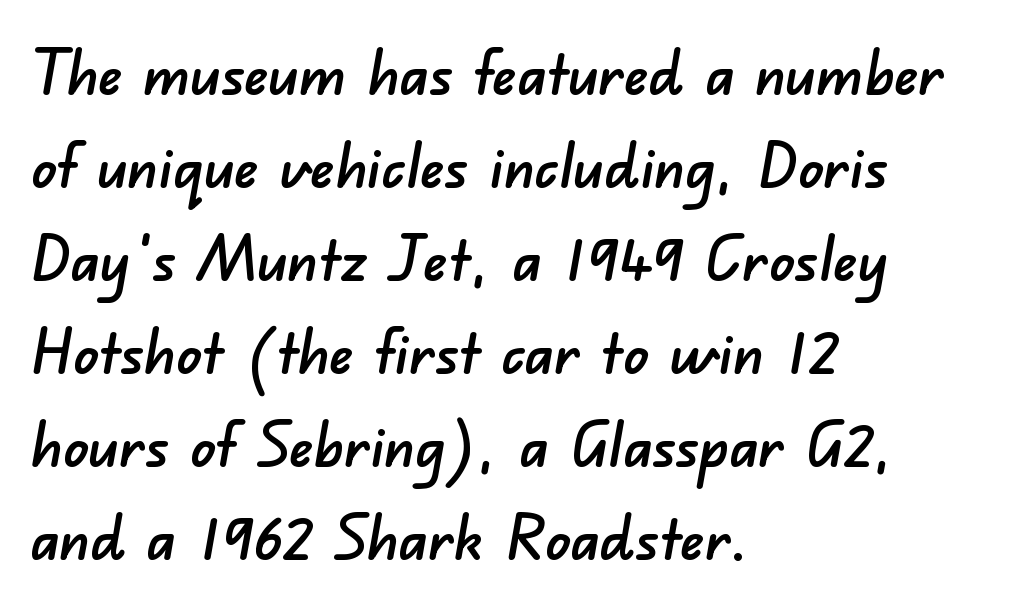
{"serif": "no", "width": "normal", "stroke_contrast": "low", "x_height": "small", "monospaced": "no", "underline": "no", "align": "left", "line_spacing": "normal", "line_spacing_ratio": 1.5, "letter_spacing": "normal", "letter_spacing_em": 0.0, "glyph_px": 62}
